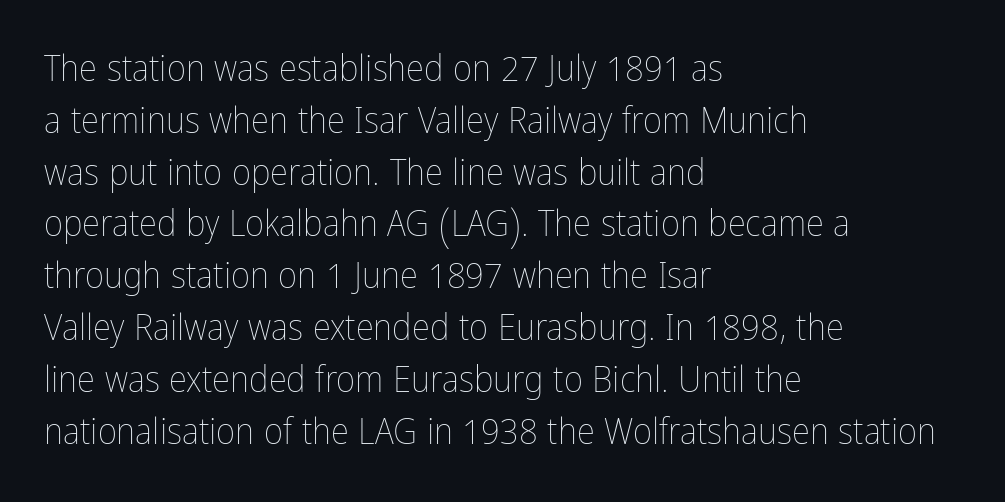
Horizontal alignment here is leftward, the default for most running prose. The passage shown is not bold in any degree. Looks like regular typesetting: each glyph gets only the width it needs. Designer's note — italics off, roman on. If you measured baseline to baseline, you'd find a middling distance.
